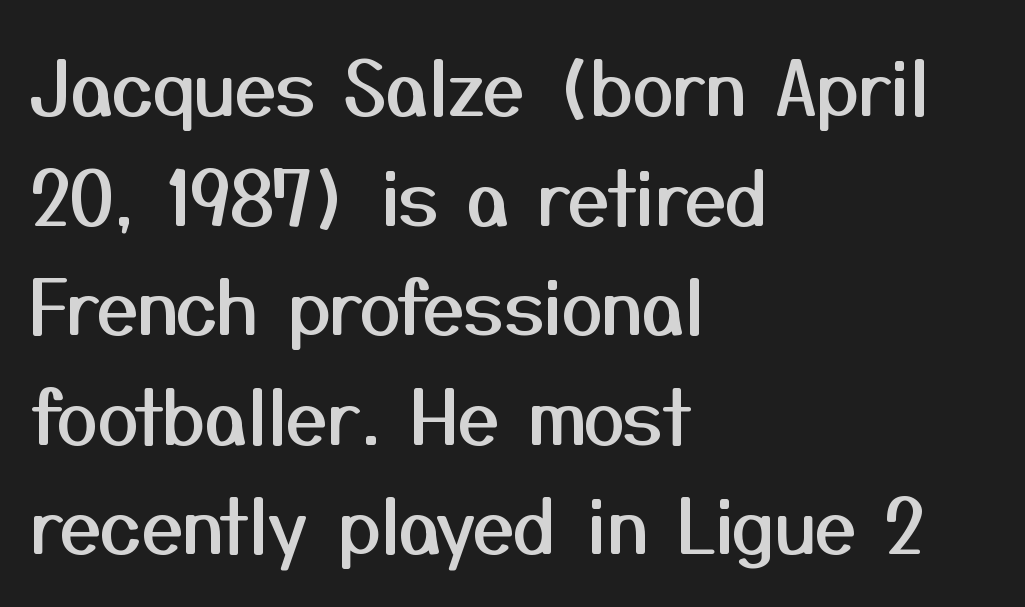
Q: Is the text italic (slanted)? A: No, it is upright.
Q: Is the typeface a serif or a sans-serif typeface? A: Sans-serif.
Q: Is the text underlined? A: No.
Q: How is the paragraph aligned? A: Left-aligned.
Q: Is the spacing between letters normal or unusually wide? A: Normal.
Q: Is the spacing between lines tight, normal or loose? A: Normal.
Q: Width (condensed, normal, or wide)? A: Normal.
Q: Stroke contrast? A: Medium.
Q: x-height? A: Medium.
Q: Monospaced? A: No.
